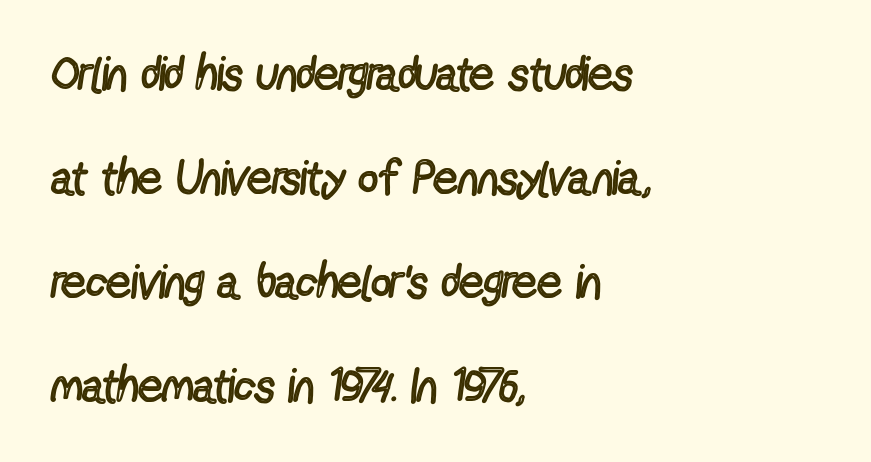
{"serif": "no", "bold": "no", "weight": "regular", "width": "condensed", "x_height": "medium", "monospaced": "no", "underline": "no", "align": "left", "line_spacing": "loose", "line_spacing_ratio": 2.17, "letter_spacing": "normal", "letter_spacing_em": 0.0, "glyph_px": 48}
